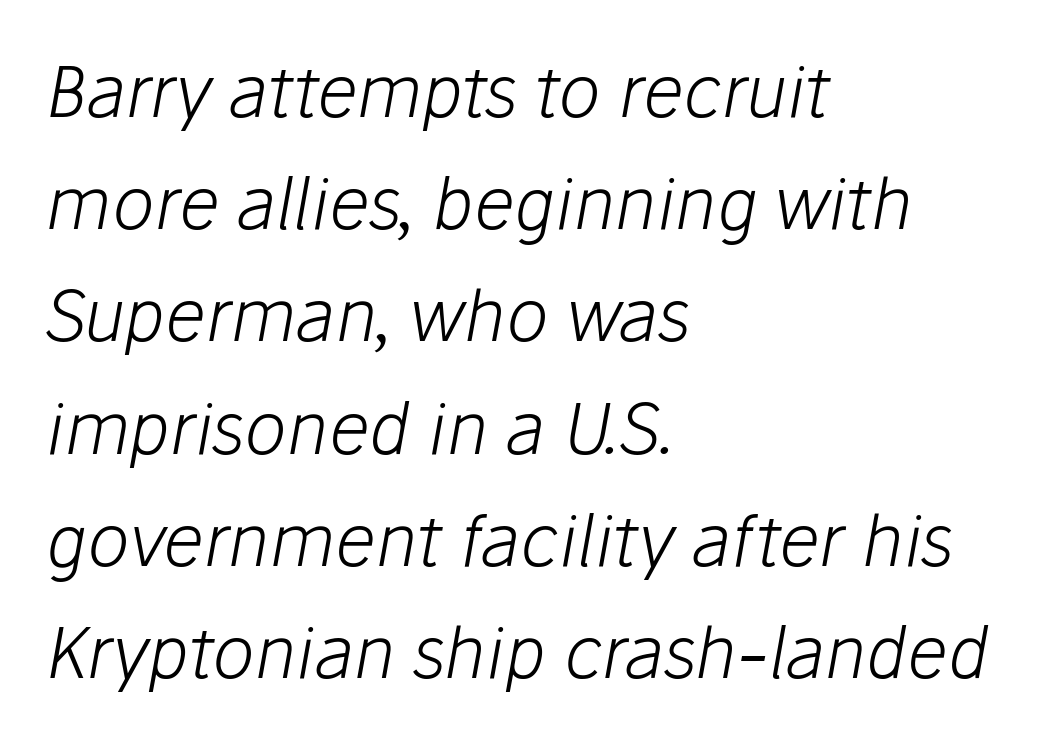
The image shows 71 px light type, italic (leaning right); set left-aligned, normal line spacing (1.58x), normal letter spacing, not underlined; low stroke contrast and a medium x-height.
